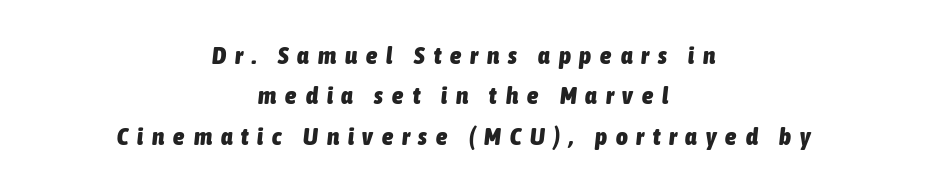
The image shows 25 px bold type, italic (leaning right); set centered, normal line spacing (1.62x), unusually wide letter spacing (+0.36 em), not underlined.
